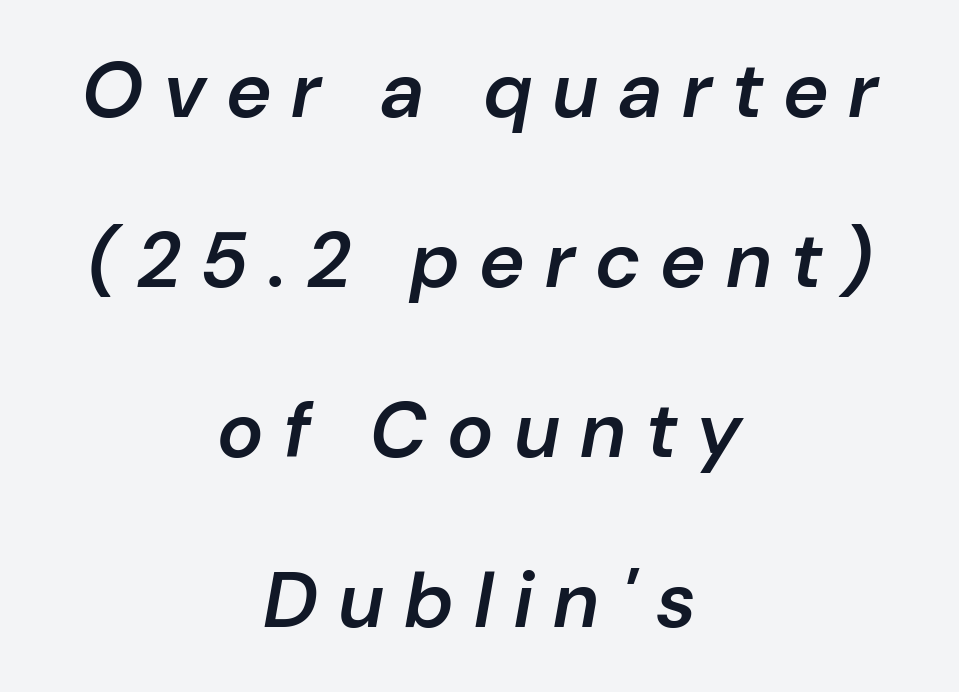
The image shows 78 px semibold type, italic (leaning right); set centered, loose line spacing (2.18x), unusually wide letter spacing (+0.28 em), not underlined; low stroke contrast and a medium x-height.
